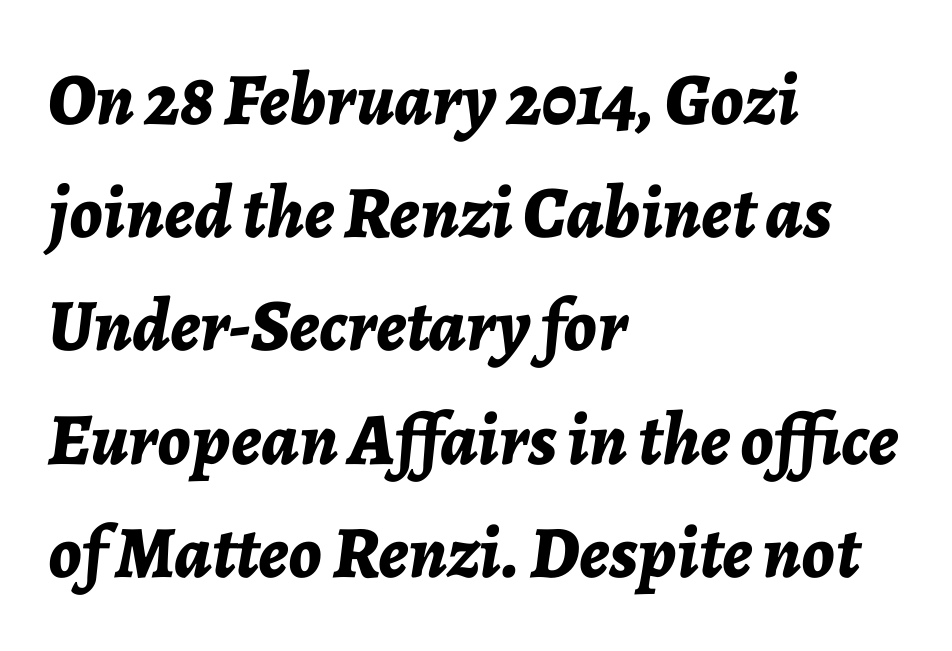
Pretty heavy lettering here — definitely bold. Underline: absent. There is no visible air inserted between adjacent glyphs. Proportional: the letters do not fall into vertical columns. A normal amount of white space separates one row of letters from the next. This sample uses an oblique cut, with every glyph tilted off the vertical.
